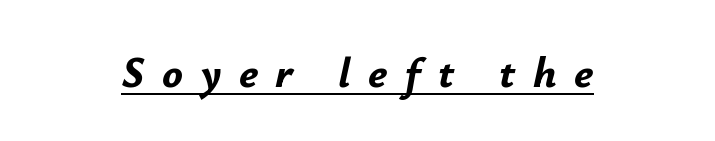
Q: Is the text bold? A: Yes.
Q: Is the text italic (slanted)? A: Yes, it leans right by about 12 degrees.
Q: Is the text underlined? A: Yes.
Q: How is the paragraph aligned? A: Centered.
Q: Is the spacing between letters normal or unusually wide? A: Unusually wide.
Q: Width (condensed, normal, or wide)? A: Normal.
Q: Stroke contrast? A: Low.
Q: x-height? A: Small.
Q: Monospaced? A: No.
